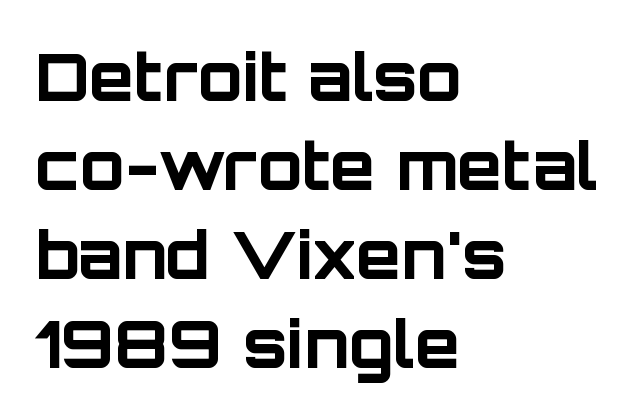
The image shows 65 px bold sans-serif type, upright; set left-aligned, normal line spacing (1.37x), normal letter spacing, not underlined; low stroke contrast and a large x-height.
